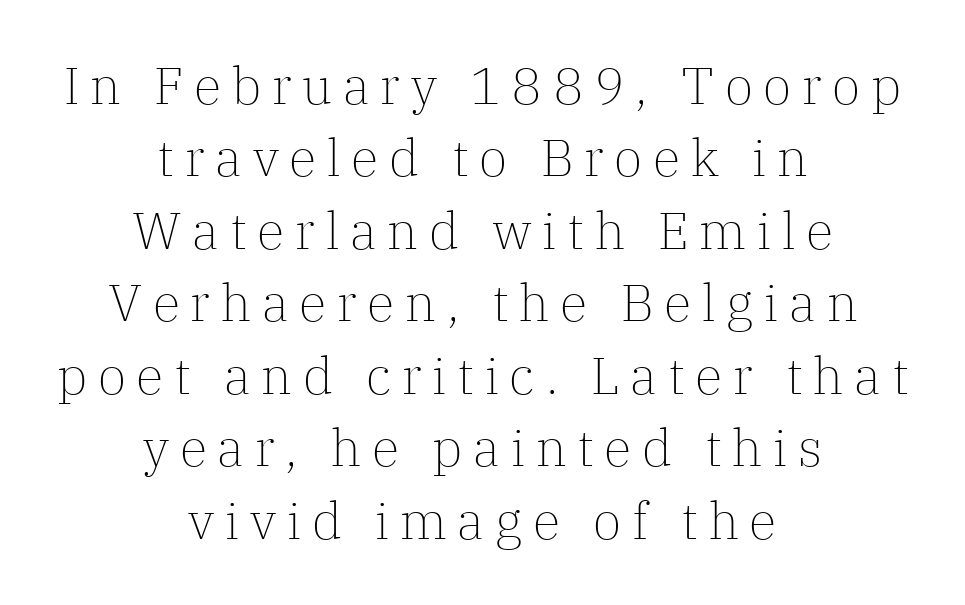
{"serif": "yes", "italic": "no", "bold": "no", "weight": "light", "width": "normal", "stroke_contrast": "low", "x_height": "medium", "monospaced": "no", "underline": "no", "align": "center", "line_spacing": "normal", "line_spacing_ratio": 1.42, "letter_spacing": "wide", "letter_spacing_em": 0.21, "glyph_px": 51}
